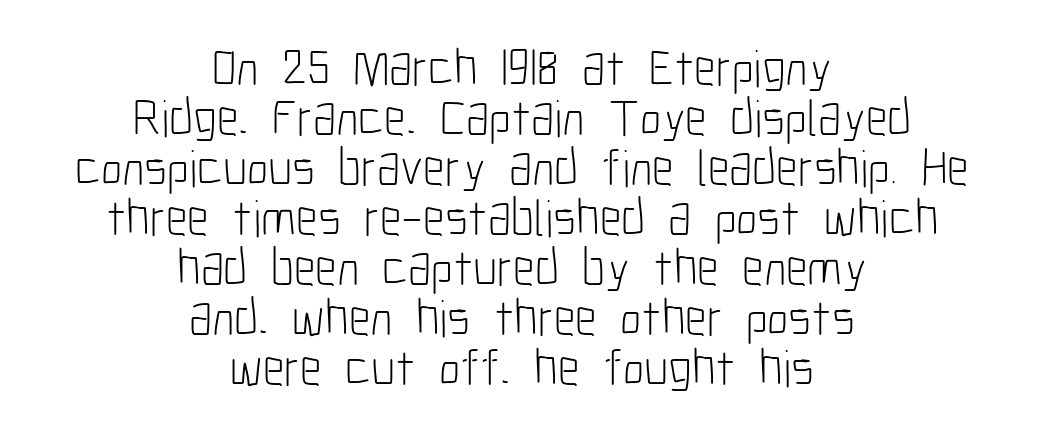
Line starts and ends both wander, symmetrically. Glyph-to-glyph distance matches everyday printed text. In terms of leading, this rendering errs on the cramped side. The glyphs are unaccompanied by any horizontal stroke below them.
